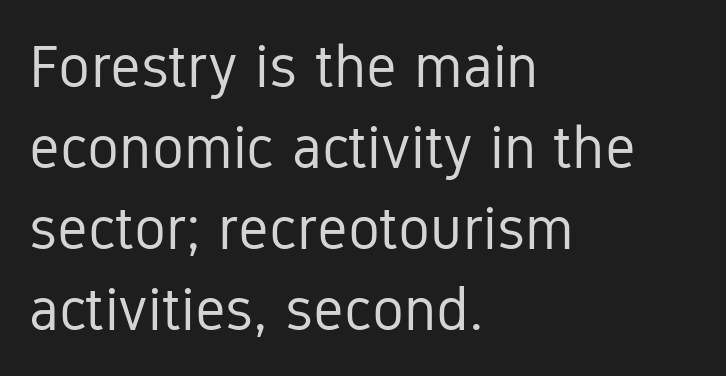
{"serif": "no", "italic": "no", "bold": "no", "weight": "regular", "width": "condensed", "stroke_contrast": "low", "x_height": "medium", "monospaced": "no", "underline": "no", "align": "left", "line_spacing": "normal", "line_spacing_ratio": 1.35, "letter_spacing": "normal", "letter_spacing_em": 0.0, "glyph_px": 60}
